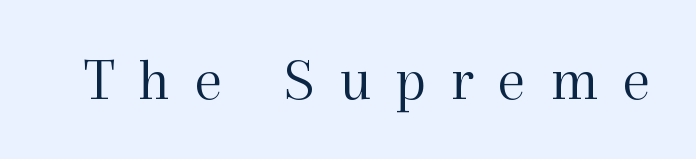
Q: Is the text bold? A: No.
Q: Is the text italic (slanted)? A: No, it is upright.
Q: Is the typeface a serif or a sans-serif typeface? A: Serif.
Q: Is the text underlined? A: No.
Q: Is the spacing between letters normal or unusually wide? A: Unusually wide.
Q: Width (condensed, normal, or wide)? A: Normal.
Q: x-height? A: Medium.
Q: Monospaced? A: No.
